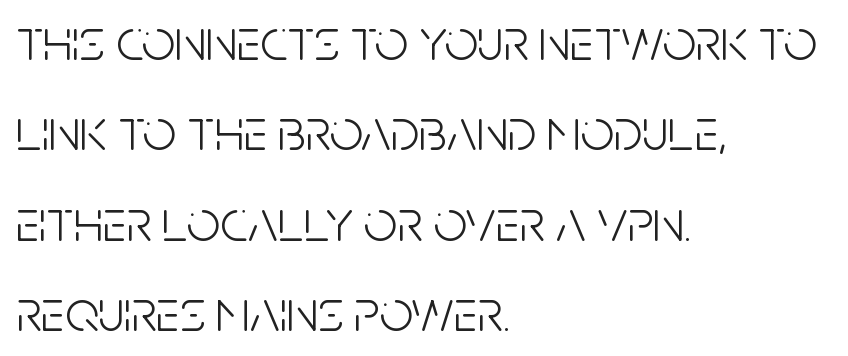
{"serif": "no", "italic": "no", "bold": "no", "weight": "light", "width": "condensed", "stroke_contrast": "low", "x_height": "large", "monospaced": "no", "underline": "no", "align": "left", "line_spacing": "normal", "line_spacing_ratio": 1.53, "letter_spacing": "normal", "letter_spacing_em": 0.0, "glyph_px": 59}
